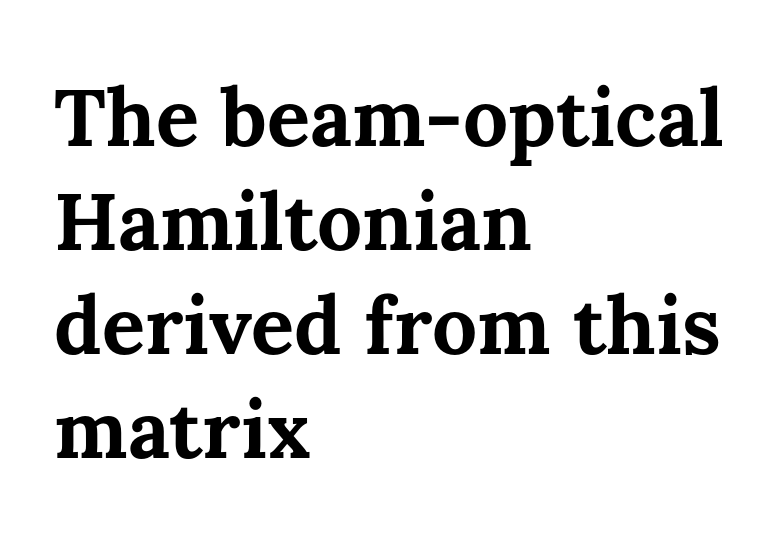
Horizontal bands of white between lines are of average thickness. Caption: multi-line text, flush left, ragged right. Observe the ordinary spacing: letters are neighbours, not strangers. Any mark beneath the type? The region is blank. These lines were composed using upright roman letters. Weight: bold.
